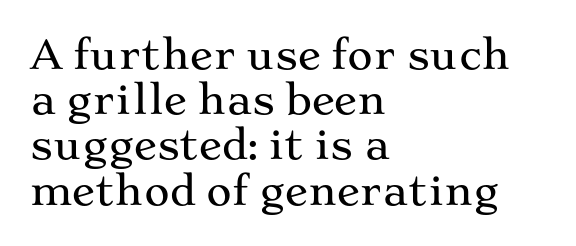
{"serif": "yes", "italic": "no", "width": "wide", "stroke_contrast": "medium", "x_height": "medium", "monospaced": "no", "underline": "no", "align": "left", "line_spacing_ratio": 1.16, "letter_spacing": "normal", "letter_spacing_em": 0.0, "glyph_px": 39}
